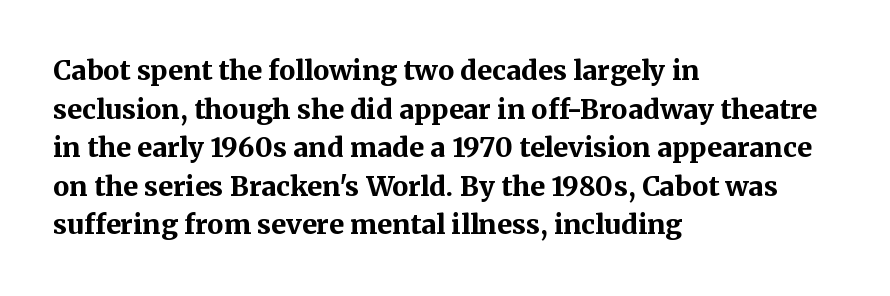
The glyphs are unaccompanied by any horizontal stroke below them. Alignment: flush left. Its strokes are broad and dark, the hallmark of bold type. Designer's note — italics off, roman on.
